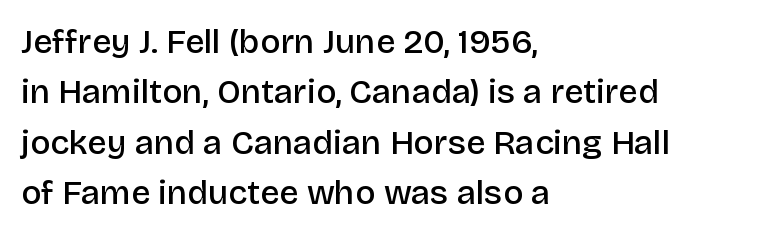
Q: Is the text bold? A: Semi-bold.
Q: Is the text italic (slanted)? A: No, it is upright.
Q: Is the typeface a serif or a sans-serif typeface? A: Sans-serif.
Q: Is the text underlined? A: No.
Q: How is the paragraph aligned? A: Left-aligned.
Q: Is the spacing between letters normal or unusually wide? A: Normal.
Q: Is the spacing between lines tight, normal or loose? A: Normal.
Q: Width (condensed, normal, or wide)? A: Normal.
Q: Stroke contrast? A: Low.
Q: x-height? A: Large.
Q: Monospaced? A: No.
